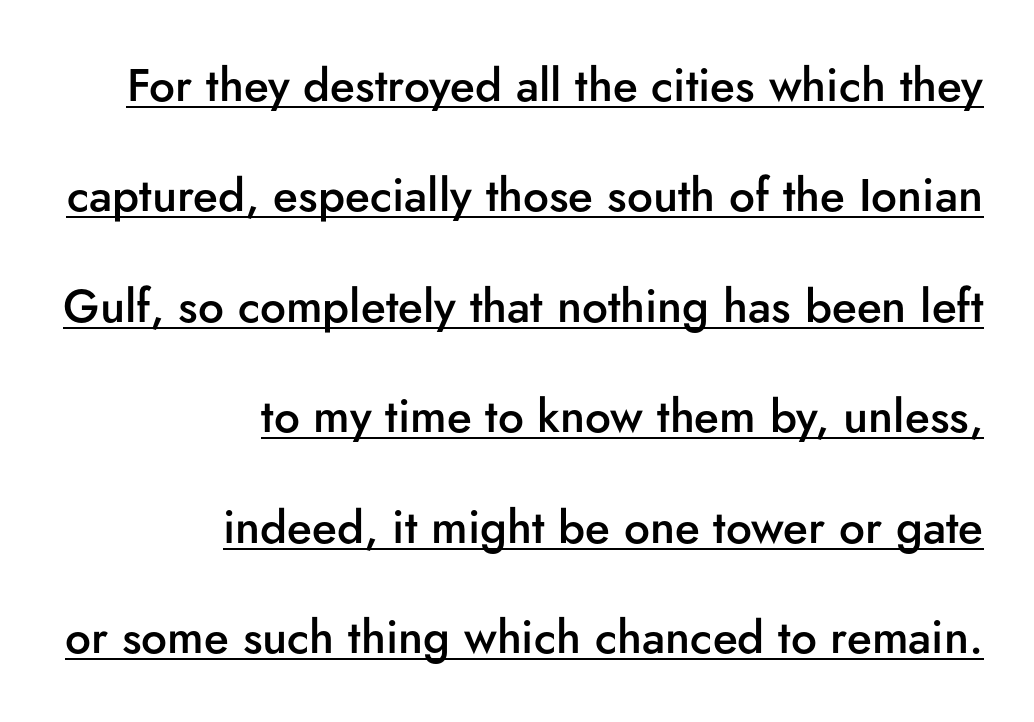
The image shows 46 px semibold sans-serif type, upright; set right-aligned, loose line spacing (2.4x), normal letter spacing, underlined; low stroke contrast and a small x-height.
